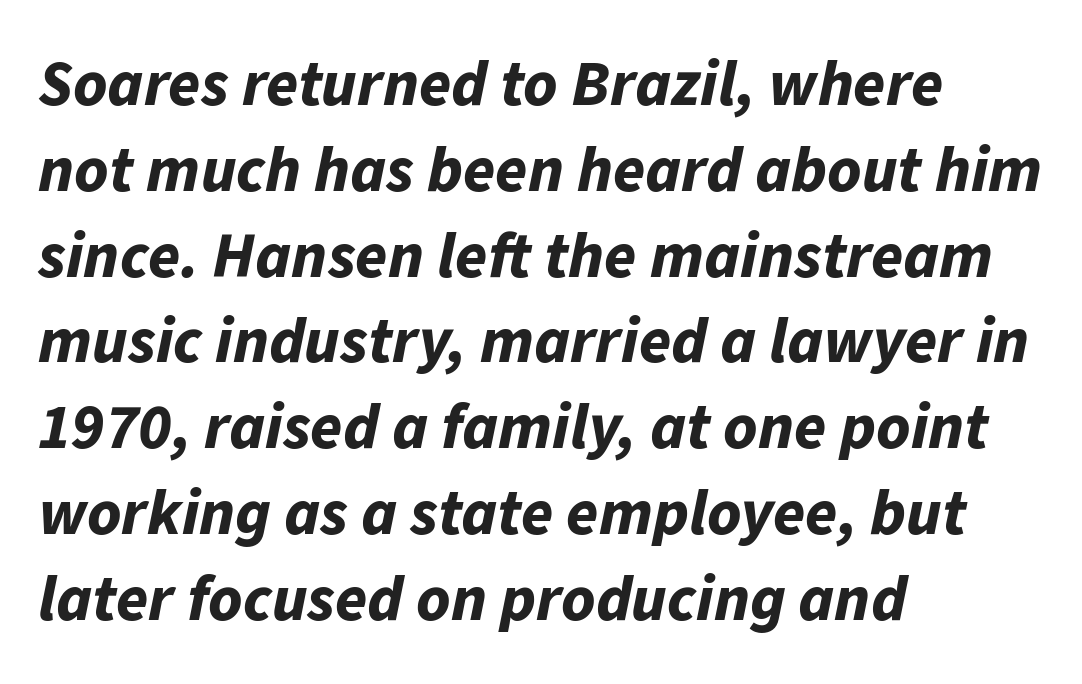
The image shows 65 px bold type, italic (leaning right); set left-aligned, normal line spacing (1.32x), normal letter spacing, not underlined; low stroke contrast and a medium x-height.
